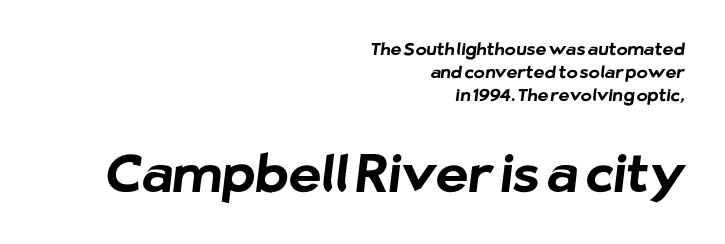
{"serif": "no", "bold": "yes", "weight": "bold", "width": "normal", "stroke_contrast": "low", "x_height": "medium", "monospaced": "no", "underline": "no", "align": "right", "line_spacing": "normal", "line_spacing_ratio": 1.34, "letter_spacing": "normal", "letter_spacing_em": 0.0, "larger_block": "second", "size_ratio": 3.0, "glyph_px": 51}
